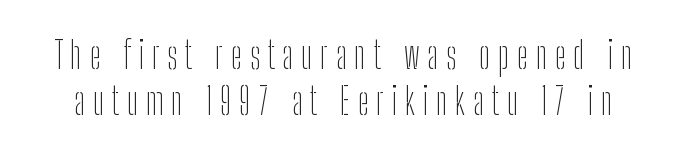
The image shows 38 px thin, condensed sans-serif type, upright; set line spacing 1.21x, unusually wide letter spacing (+0.2 em), not underlined; low stroke contrast and a medium x-height.
